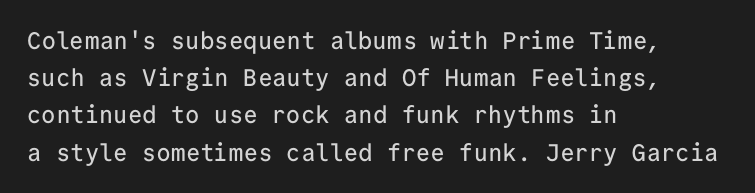
The image shows 24 px text type, upright; set left-aligned, normal line spacing (1.55x), normal letter spacing, not underlined.
